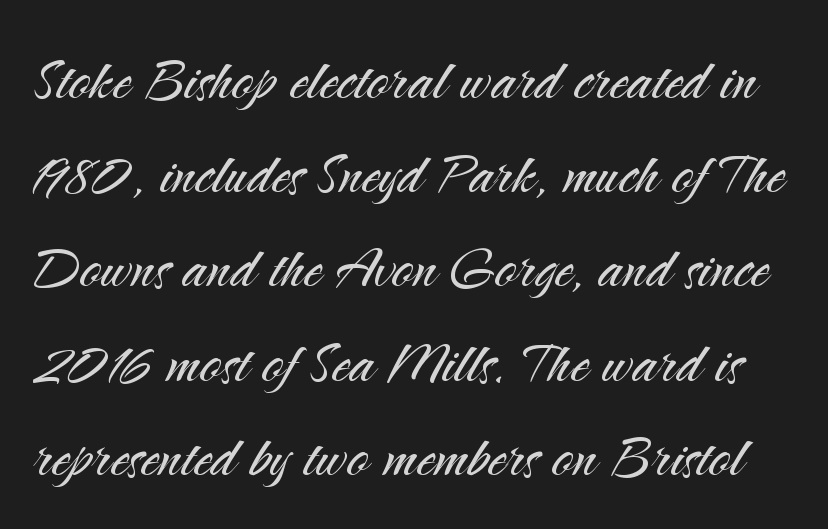
The image shows 73 px light sans-serif type; set normal line spacing (1.29x), normal letter spacing, not underlined; medium stroke contrast and a small x-height.
